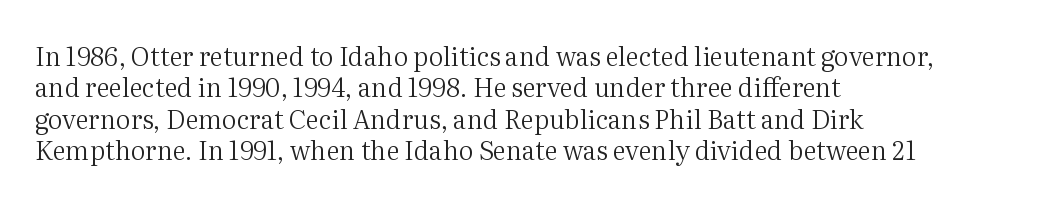
What stands out about the letter spacing? Nothing — it is the standard amount. The rendering anchors every line to the left-hand side. A light-to-regular cut is what we see here. Ordinary non-slanted type is in use.
